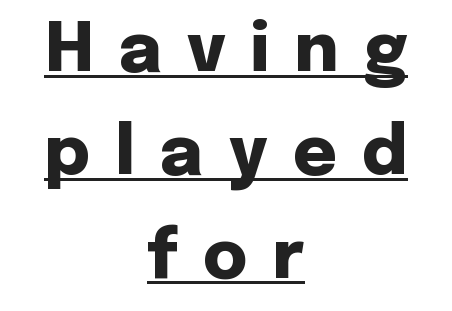
Vertically, the passage feels balanced, rows spaced as you'd expect. Proportional: the letters do not fall into vertical columns. The letters are spread apart with noticeably loose tracking. Italic? Not at all — the glyphs are vertical. The glyphs in this specimen are sans serif. A rule runs beneath these lines of type.
